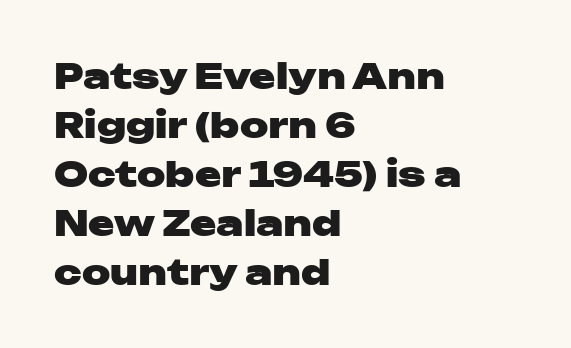
Q: Is the text bold? A: Yes.
Q: Is the text italic (slanted)? A: No, it is upright.
Q: Is the typeface a serif or a sans-serif typeface? A: Sans-serif.
Q: Is the text underlined? A: No.
Q: How is the paragraph aligned? A: Left-aligned.
Q: Is the spacing between letters normal or unusually wide? A: Normal.
Q: Is the spacing between lines tight, normal or loose? A: Normal.
Q: Width (condensed, normal, or wide)? A: Wide.
Q: Stroke contrast? A: Low.
Q: x-height? A: Medium.
Q: Monospaced? A: No.
